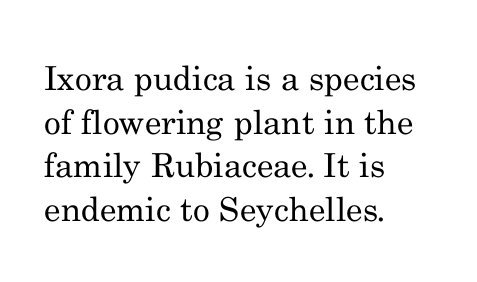
{"serif": "yes", "italic": "no", "bold": "no", "weight": "regular", "width": "normal", "stroke_contrast": "medium", "x_height": "small", "monospaced": "no", "underline": "no", "align": "left", "line_spacing": "normal", "line_spacing_ratio": 1.32, "letter_spacing": "normal", "letter_spacing_em": 0.0, "glyph_px": 33}
